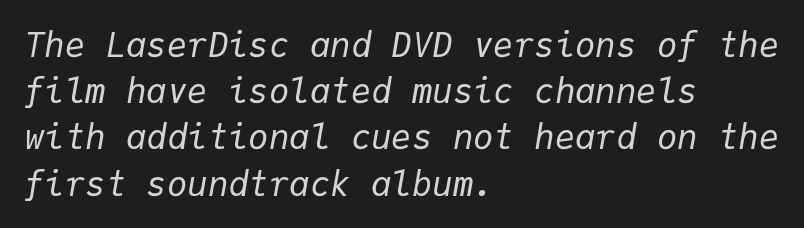
The image shows 34 px regular-weight type, italic (leaning right), monospaced; set left-aligned, normal line spacing (1.36x), normal letter spacing, not underlined; low stroke contrast and a medium x-height.
